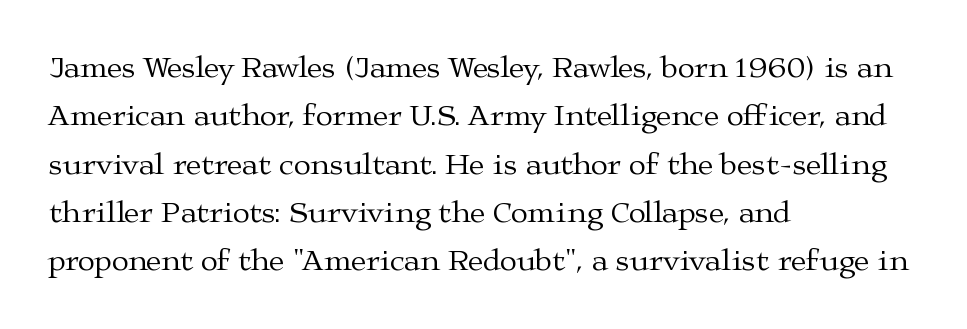
Q: Is the text bold? A: No.
Q: Is the text italic (slanted)? A: No, it is upright.
Q: Is the typeface a serif or a sans-serif typeface? A: Serif.
Q: Is the text underlined? A: No.
Q: How is the paragraph aligned? A: Left-aligned.
Q: Is the spacing between letters normal or unusually wide? A: Normal.
Q: Is the spacing between lines tight, normal or loose? A: Normal.
Q: Width (condensed, normal, or wide)? A: Wide.
Q: Stroke contrast? A: Medium.
Q: x-height? A: Medium.
Q: Monospaced? A: No.
